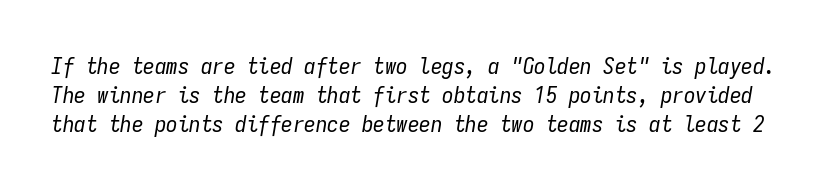
{"italic": "yes", "lean": "right", "slant_degrees": 9, "bold": "no", "underline": "no", "line_spacing": "normal", "line_spacing_ratio": 1.26, "letter_spacing": "normal", "letter_spacing_em": 0.0, "glyph_px": 23}
